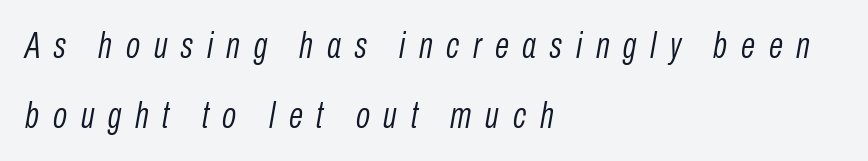
Q: Is the text bold? A: No.
Q: Is the text italic (slanted)? A: Yes, it leans right by about 10 degrees.
Q: Is the text underlined? A: No.
Q: How is the paragraph aligned? A: Left-aligned.
Q: Is the spacing between letters normal or unusually wide? A: Unusually wide.
Q: Width (condensed, normal, or wide)? A: Condensed.
Q: Stroke contrast? A: Low.
Q: x-height? A: Medium.
Q: Monospaced? A: No.
